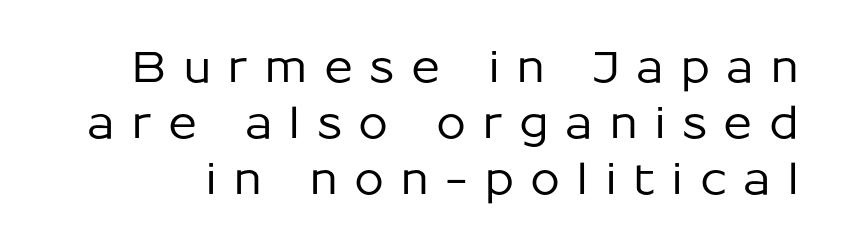
{"serif": "no", "italic": "no", "width": "normal", "stroke_contrast": "low", "x_height": "medium", "monospaced": "no", "underline": "no", "line_spacing": "normal", "line_spacing_ratio": 1.3, "letter_spacing": "wide", "letter_spacing_em": 0.37, "glyph_px": 43}
